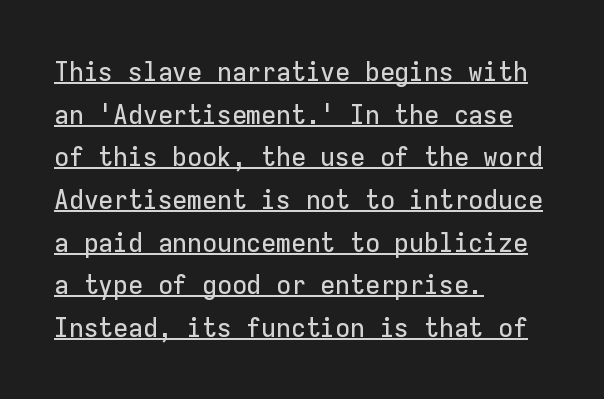
The image shows 27 px text type, upright; set left-aligned, normal line spacing (1.58x), normal letter spacing, underlined.
